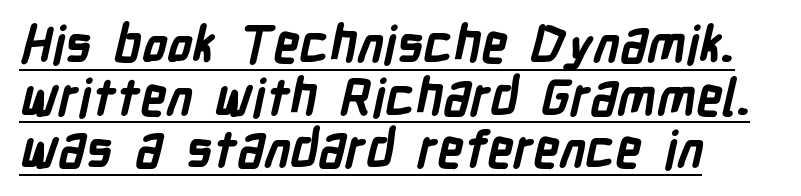
Q: Is the text bold? A: Yes.
Q: Is the typeface a serif or a sans-serif typeface? A: Sans-serif.
Q: Is the text underlined? A: Yes.
Q: How is the paragraph aligned? A: Left-aligned.
Q: Is the spacing between letters normal or unusually wide? A: Normal.
Q: Is the spacing between lines tight, normal or loose? A: Tight.
Q: Width (condensed, normal, or wide)? A: Condensed.
Q: Stroke contrast? A: Low.
Q: x-height? A: Medium.
Q: Monospaced? A: No.
